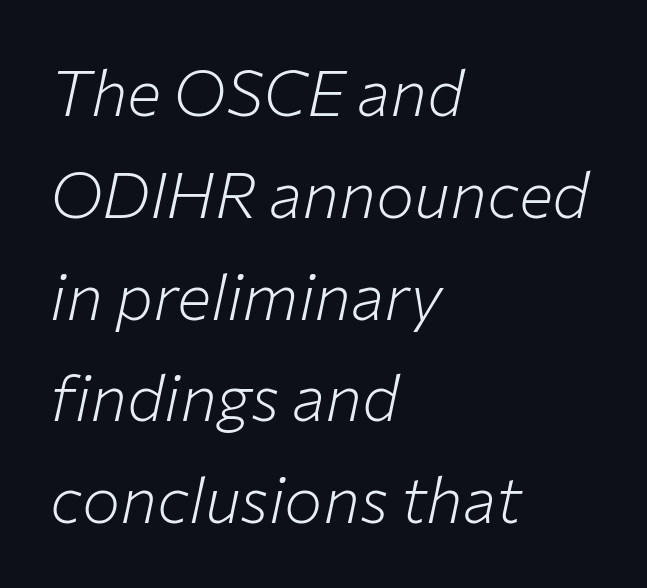
The letters look calm and open, with moderate or lighter stems. Nobody drew a line under any word here. You could not count columns in this text — the font is proportionally spaced. A typesetter would mark this as italic. Caption: standard tracking, unaltered.
